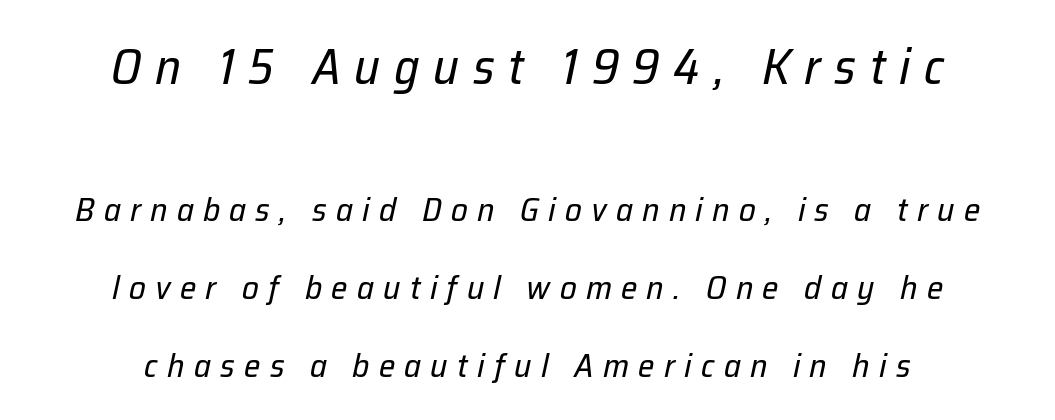
{"italic": "yes", "lean": "right", "slant_degrees": 12, "bold": "no", "weight": "regular", "width": "normal", "stroke_contrast": "low", "x_height": "medium", "monospaced": "no", "underline": "no", "align": "center", "line_spacing": "loose", "line_spacing_ratio": 2.36, "letter_spacing": "wide", "letter_spacing_em": 0.28, "larger_block": "first", "size_ratio": 1.48, "glyph_px": 49}
